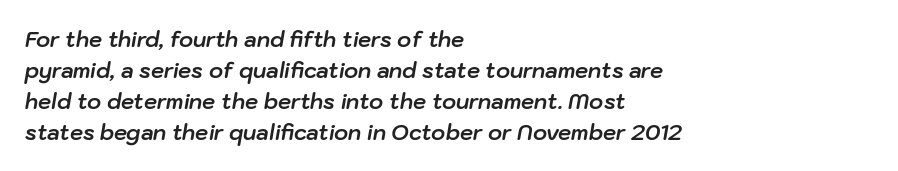
The image shows 21 px bold type, italic (leaning right); set left-aligned, normal line spacing (1.47x), normal letter spacing, not underlined.
